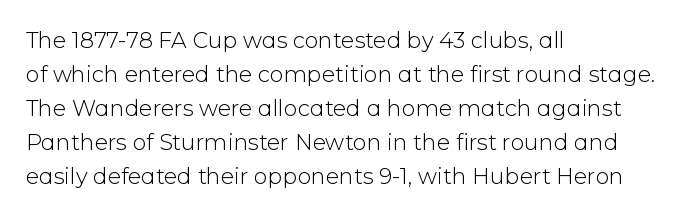
Q: Is the text bold? A: No.
Q: Is the text italic (slanted)? A: No, it is upright.
Q: Is the text underlined? A: No.
Q: How is the paragraph aligned? A: Left-aligned.
Q: Is the spacing between letters normal or unusually wide? A: Normal.
Q: Is the spacing between lines tight, normal or loose? A: Normal.
